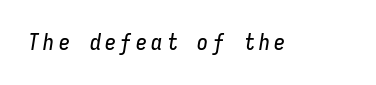
Short note: letters widely spaced. The zone under the glyphs is completely vacant. Posture: slanted.
